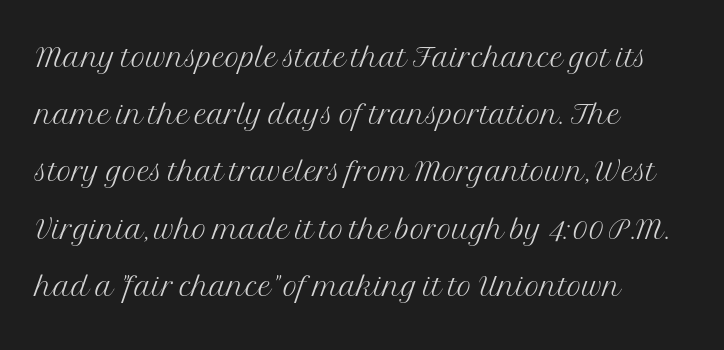
The image shows 40 px light serif type; set left-aligned, normal line spacing (1.43x), normal letter spacing, not underlined; medium stroke contrast and a medium x-height.
